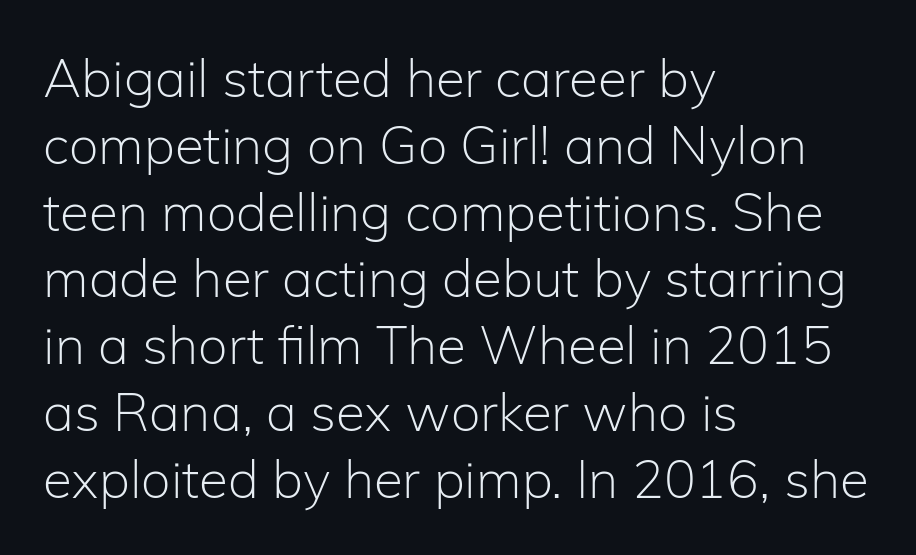
Q: Is the text bold? A: No.
Q: Is the text italic (slanted)? A: No, it is upright.
Q: Is the typeface a serif or a sans-serif typeface? A: Sans-serif.
Q: Is the text underlined? A: No.
Q: How is the paragraph aligned? A: Left-aligned.
Q: Is the spacing between letters normal or unusually wide? A: Normal.
Q: Is the spacing between lines tight, normal or loose? A: Normal.
Q: Width (condensed, normal, or wide)? A: Normal.
Q: Stroke contrast? A: Low.
Q: x-height? A: Medium.
Q: Monospaced? A: No.
